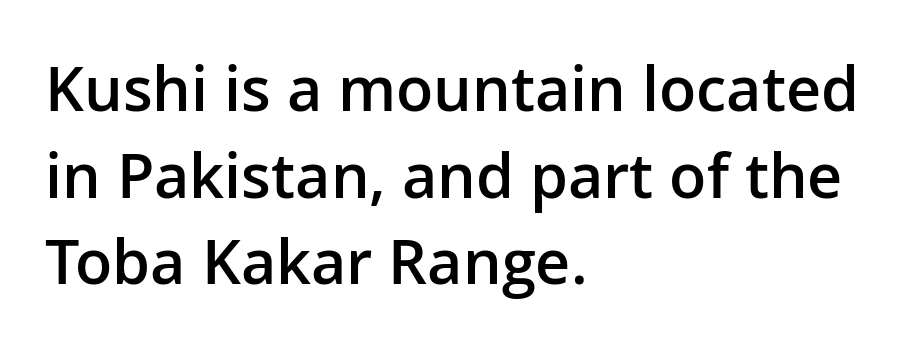
Q: Is the text bold? A: Semi-bold.
Q: Is the text italic (slanted)? A: No, it is upright.
Q: Is the typeface a serif or a sans-serif typeface? A: Sans-serif.
Q: Is the text underlined? A: No.
Q: How is the paragraph aligned? A: Left-aligned.
Q: Is the spacing between letters normal or unusually wide? A: Normal.
Q: Is the spacing between lines tight, normal or loose? A: Normal.
Q: Width (condensed, normal, or wide)? A: Normal.
Q: Stroke contrast? A: Low.
Q: x-height? A: Medium.
Q: Monospaced? A: No.
